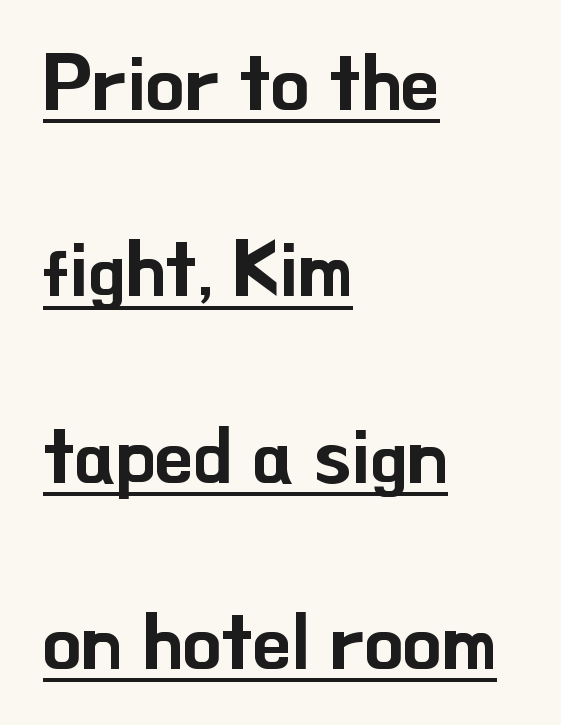
The image shows 78 px sans-serif type, upright; set left-aligned, loose line spacing (2.39x), normal letter spacing, underlined; low stroke contrast and a small x-height.
